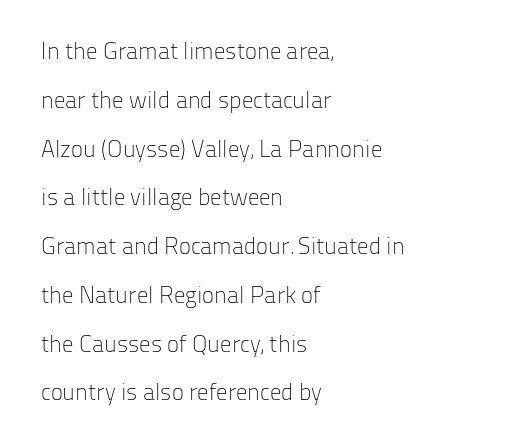
{"italic": "no", "bold": "no", "underline": "no", "align": "left", "line_spacing": "loose", "line_spacing_ratio": 2.12, "letter_spacing": "normal", "letter_spacing_em": 0.0, "glyph_px": 23}
